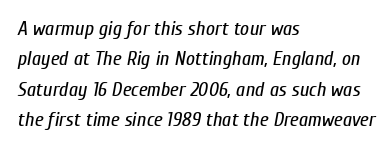
The image shows 20 px text type, italic (leaning right); set left-aligned, normal line spacing (1.52x), normal letter spacing, not underlined.
